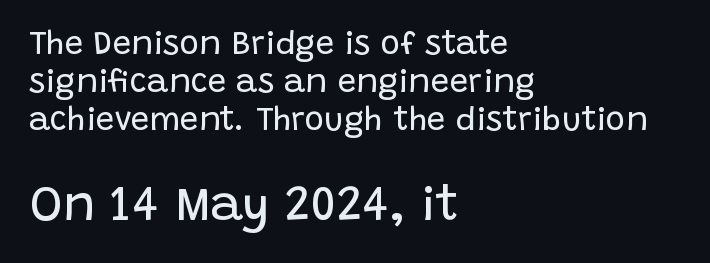
The font is comparable to plain body text, perhaps lighter. This sample uses an upright cut, with every glyph sitting square on the baseline. If you drew a ruler down the left edge, every line would touch it. This sample has the flowing, uneven cadence of proportional lettering. You get the small type first, then a jump to larger type.
